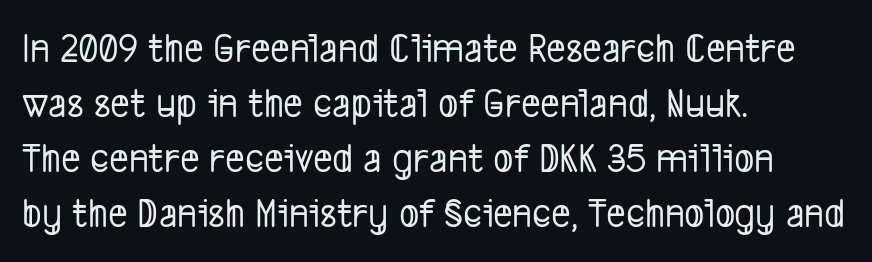
Teacher's note: observe the even left margin — that is flush-left alignment. The block of text has a typical density, with ordinary space between rows. You can tell from the bare stems that sans-serif type was used. This sample uses plain, unmodified letter spacing. These lines are rendered in a variable-pitch font.
